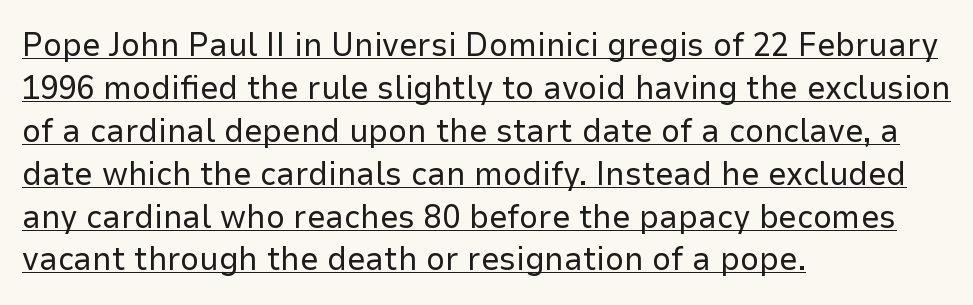
Students, observe: this is what conventionally led text looks like. Varying glyph widths throughout — classic text-font behaviour. Observe the absence of serifs on each vertical stroke in this sample. The rendering uses the underline text-decoration. The font sits on the lighter half of the weight spectrum, regular included.
